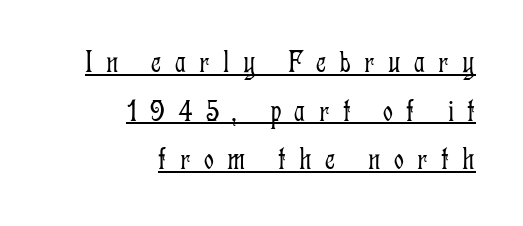
Leftover space on each line is placed entirely before the opening word. The specimen includes a rule beneath the text block's lines. The passage shown is typed in a proportional face where columns would drift. How would I describe the line gaps? Plain and ordinary. This is not heavy type; no bold has been used. The specimen reads as upright at a glance.
